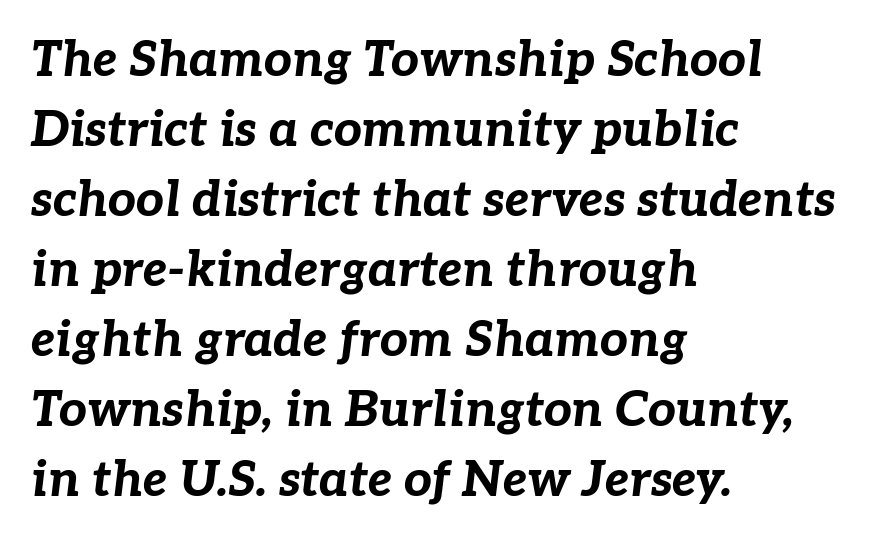
Every letter is thick-stroked: bold, no question. Observe the lean: these are italic letterforms. The baseline area is clear. Students, note that the glyphs here touch the page at normal intervals. The setting favours the left margin, as ordinary paragraphs usually do.
